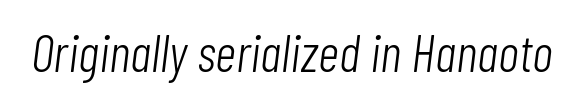
{"italic": "yes", "lean": "right", "slant_degrees": 7, "bold": "no", "weight": "light", "width": "condensed", "stroke_contrast": "low", "x_height": "medium", "monospaced": "no", "underline": "no", "letter_spacing": "normal", "letter_spacing_em": 0.0, "glyph_px": 52}
